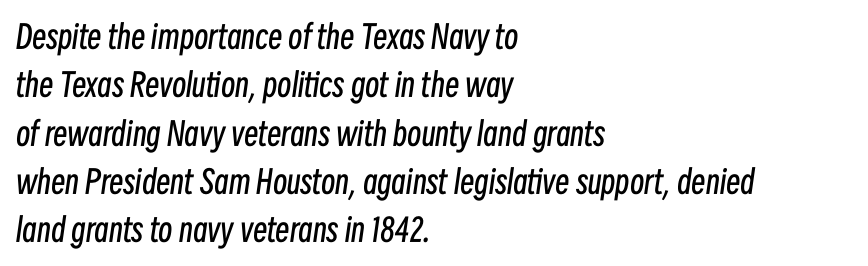
Q: Is the text bold? A: No.
Q: Is the text italic (slanted)? A: Yes, it leans right by about 8 degrees.
Q: Is the text underlined? A: No.
Q: How is the paragraph aligned? A: Left-aligned.
Q: Is the spacing between letters normal or unusually wide? A: Normal.
Q: Is the spacing between lines tight, normal or loose? A: Normal.
Q: Width (condensed, normal, or wide)? A: Condensed.
Q: Stroke contrast? A: Low.
Q: x-height? A: Medium.
Q: Monospaced? A: No.
